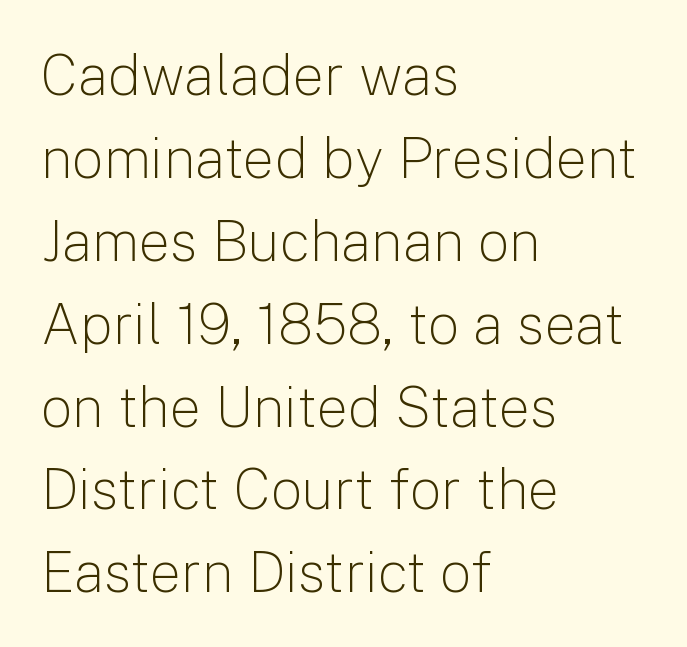
It's the straight-up-and-down kind of type. The typesetting does not lean heavy: it is not bold. This rendering leaves character spacing at its baseline value. Layout note: lines flush left. These lines are rendered in a variable-pitch font.
